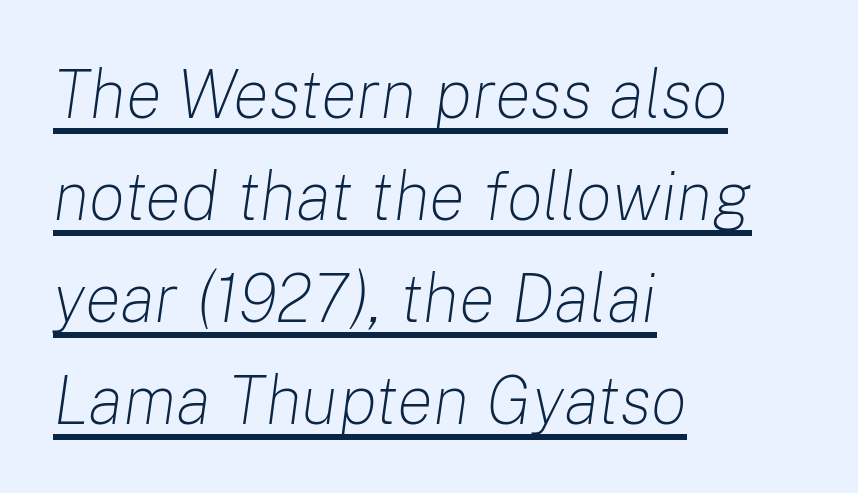
Is there much room between lines? A standard amount, neither cramped nor airy. The typesetter has applied underlining to the passage shown. The face used here has a pronounced slope to its letters. This sample has the flowing, uneven cadence of proportional lettering. Where is the straight margin? On the left. Short note: letters normally spaced.
